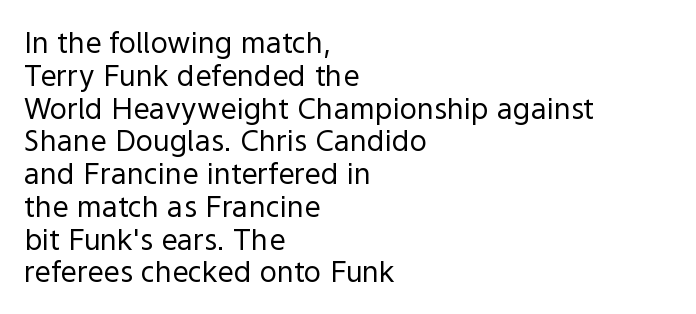
Q: Is the text bold? A: No.
Q: Is the text italic (slanted)? A: No, it is upright.
Q: Is the typeface a serif or a sans-serif typeface? A: Sans-serif.
Q: Is the text underlined? A: No.
Q: How is the paragraph aligned? A: Left-aligned.
Q: Is the spacing between letters normal or unusually wide? A: Normal.
Q: Is the spacing between lines tight, normal or loose? A: Tight.
Q: Width (condensed, normal, or wide)? A: Normal.
Q: x-height? A: Medium.
Q: Monospaced? A: No.
